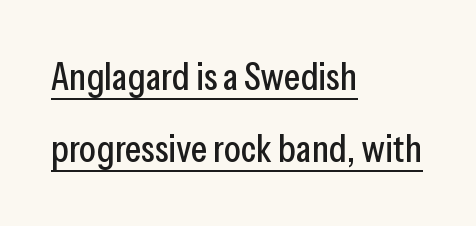
Underline: present. What kind of face is this? One without serifs — a sans. Tracking here is standard; glyphs follow each other at the usual distance. Think of a printed novel: that variable character pitch is what you see here. The rag falls on the right side of this text block.
